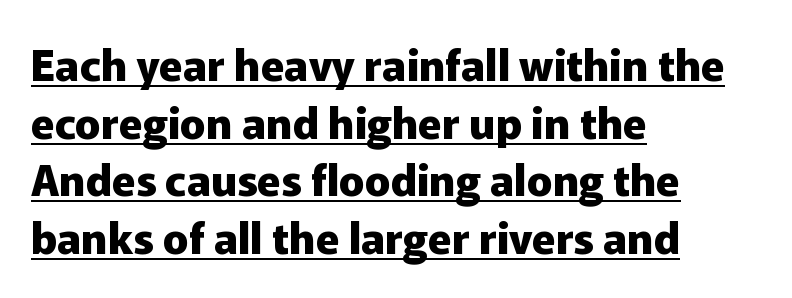
This sample carries an underscore along the baseline area. Does the lettering tilt? It doesn't — this is upright. The passage is arranged the way most books set body copy — flush left. No feet cap the strokes, marking this as sans-serif type.
